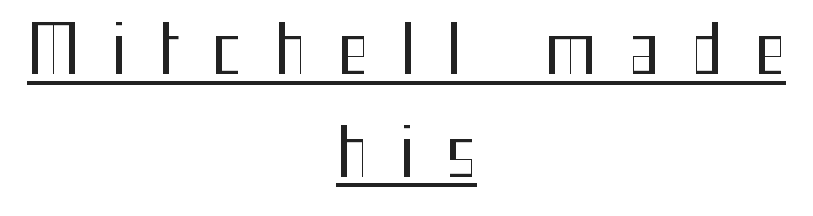
Q: Is the text bold? A: No.
Q: Is the text italic (slanted)? A: No, it is upright.
Q: Is the typeface a serif or a sans-serif typeface? A: Sans-serif.
Q: Is the text underlined? A: Yes.
Q: How is the paragraph aligned? A: Centered.
Q: Is the spacing between letters normal or unusually wide? A: Unusually wide.
Q: Is the spacing between lines tight, normal or loose? A: Normal.
Q: Width (condensed, normal, or wide)? A: Condensed.
Q: Stroke contrast? A: Medium.
Q: x-height? A: Medium.
Q: Monospaced? A: No.
